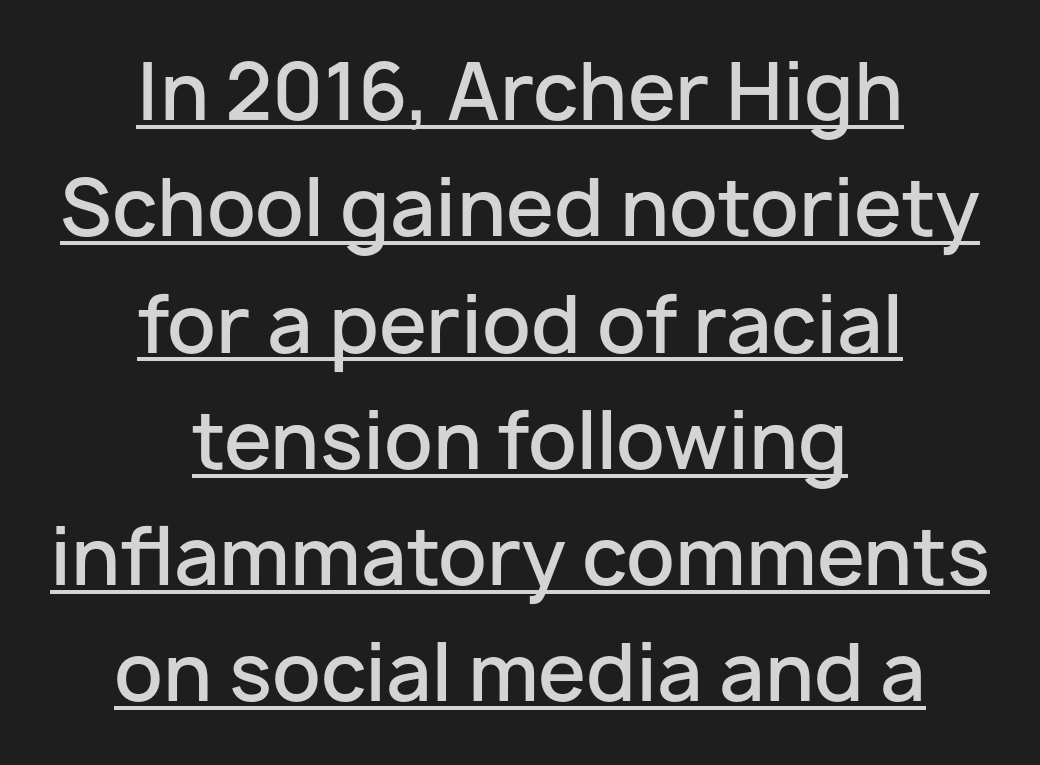
Q: Is the text bold? A: Semi-bold.
Q: Is the text italic (slanted)? A: No, it is upright.
Q: Is the typeface a serif or a sans-serif typeface? A: Sans-serif.
Q: Is the text underlined? A: Yes.
Q: How is the paragraph aligned? A: Centered.
Q: Is the spacing between letters normal or unusually wide? A: Normal.
Q: Is the spacing between lines tight, normal or loose? A: Normal.
Q: Width (condensed, normal, or wide)? A: Normal.
Q: Stroke contrast? A: Low.
Q: x-height? A: Medium.
Q: Monospaced? A: No.
